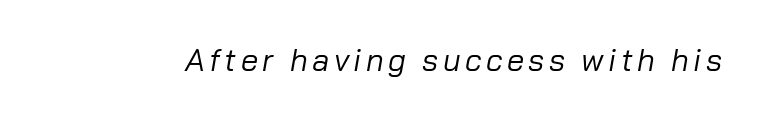
{"italic": "yes", "lean": "right", "slant_degrees": 10, "bold": "no", "weight": "regular", "width": "normal", "stroke_contrast": "low", "x_height": "medium", "monospaced": "no", "underline": "no", "glyph_px": 31}
